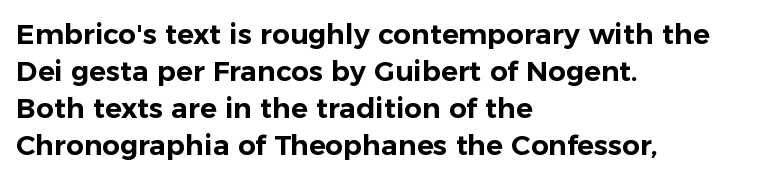
{"serif": "no", "italic": "no", "width": "normal", "stroke_contrast": "low", "x_height": "medium", "monospaced": "no", "underline": "no", "align": "left", "line_spacing": "normal", "line_spacing_ratio": 1.32, "letter_spacing": "normal", "letter_spacing_em": 0.0, "glyph_px": 28}
